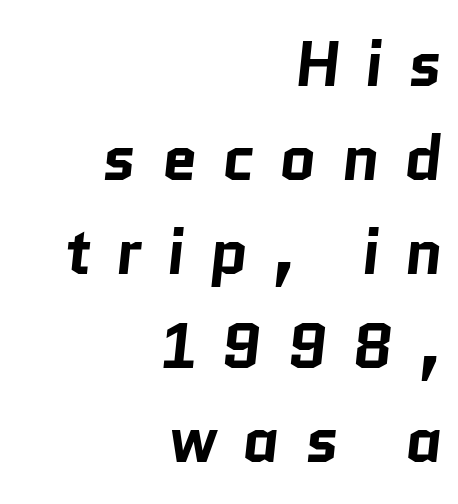
Letterform terminals end flat and unadorned throughout the passage. This sample has the flowing, uneven cadence of proportional lettering. Is the block centered? No — it sits flush against the right margin. A clean baseline with only descenders dipping below it. Vertically, the passage feels balanced, rows spaced as you'd expect.
